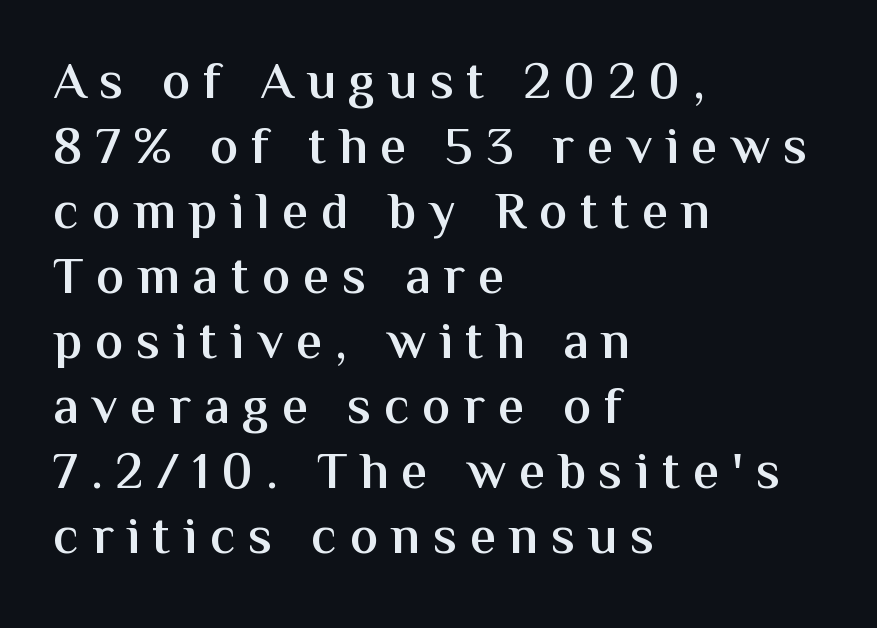
Q: Is the text bold? A: Semi-bold.
Q: Is the text italic (slanted)? A: No, it is upright.
Q: Is the typeface a serif or a sans-serif typeface? A: Sans-serif.
Q: Is the text underlined? A: No.
Q: How is the paragraph aligned? A: Left-aligned.
Q: Is the spacing between letters normal or unusually wide? A: Unusually wide.
Q: Is the spacing between lines tight, normal or loose? A: Normal.
Q: Width (condensed, normal, or wide)? A: Normal.
Q: Stroke contrast? A: Medium.
Q: x-height? A: Medium.
Q: Monospaced? A: No.
